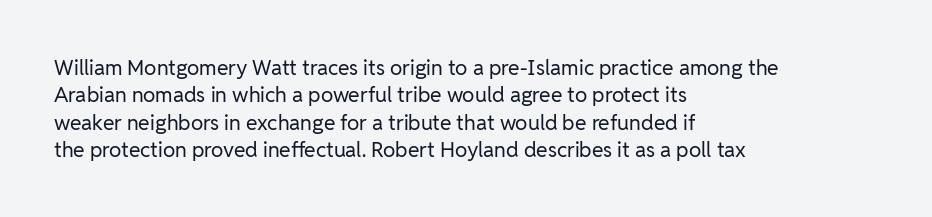
Reading down the block, your eye returns to a fixed left position each line. The weight tops out at a normal text grade. Interline gaps are of average width in this sample. The letters sit at their default tracking, neither squeezed nor spread.
